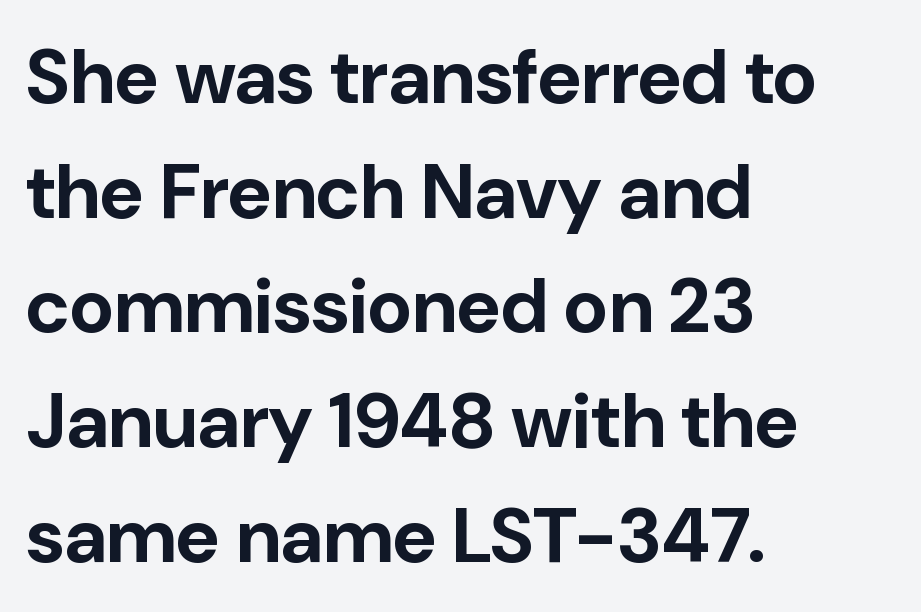
Q: Is the text bold? A: Yes.
Q: Is the text italic (slanted)? A: No, it is upright.
Q: Is the typeface a serif or a sans-serif typeface? A: Sans-serif.
Q: Is the text underlined? A: No.
Q: How is the paragraph aligned? A: Left-aligned.
Q: Is the spacing between letters normal or unusually wide? A: Normal.
Q: Is the spacing between lines tight, normal or loose? A: Normal.
Q: Width (condensed, normal, or wide)? A: Normal.
Q: Stroke contrast? A: Low.
Q: x-height? A: Medium.
Q: Monospaced? A: No.
